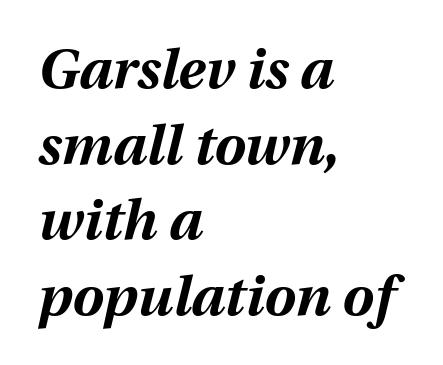
Leading: standard. A typesetter would call this proportional, since set widths differ per character. The lines in this sample share a left origin and differ only in where they stop. The letterforms sit shoulder to shoulder at normal distance. Characters are canted at an angle relative to the baseline's perpendicular.
